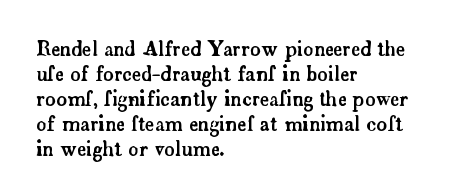
Q: Is the text italic (slanted)? A: No, it is upright.
Q: Is the text underlined? A: No.
Q: How is the paragraph aligned? A: Left-aligned.
Q: Is the spacing between letters normal or unusually wide? A: Normal.
Q: Is the spacing between lines tight, normal or loose? A: Normal.
